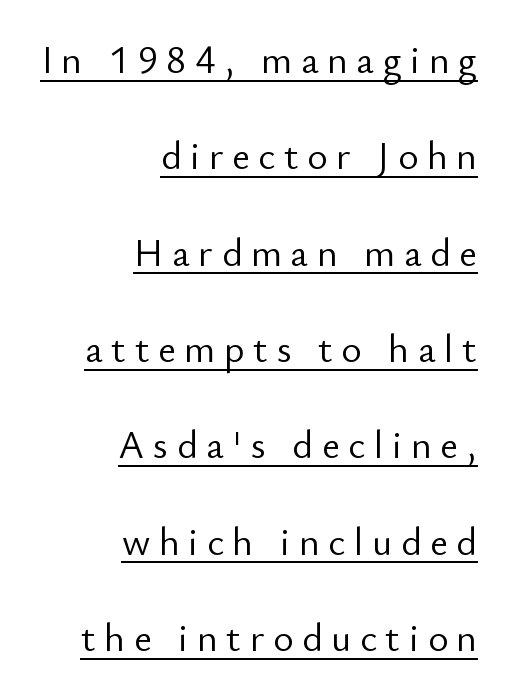
Q: Is the text bold? A: No.
Q: Is the text italic (slanted)? A: No, it is upright.
Q: Is the typeface a serif or a sans-serif typeface? A: Sans-serif.
Q: Is the text underlined? A: Yes.
Q: How is the paragraph aligned? A: Right-aligned.
Q: Is the spacing between letters normal or unusually wide? A: Unusually wide.
Q: Is the spacing between lines tight, normal or loose? A: Loose.
Q: Width (condensed, normal, or wide)? A: Normal.
Q: Stroke contrast? A: Low.
Q: x-height? A: Small.
Q: Monospaced? A: No.
